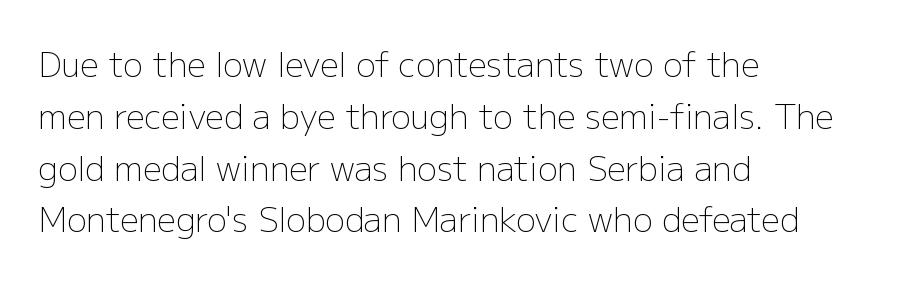
The image shows 33 px light sans-serif type, upright; set left-aligned, normal line spacing (1.57x), normal letter spacing, not underlined; low stroke contrast and a medium x-height.
